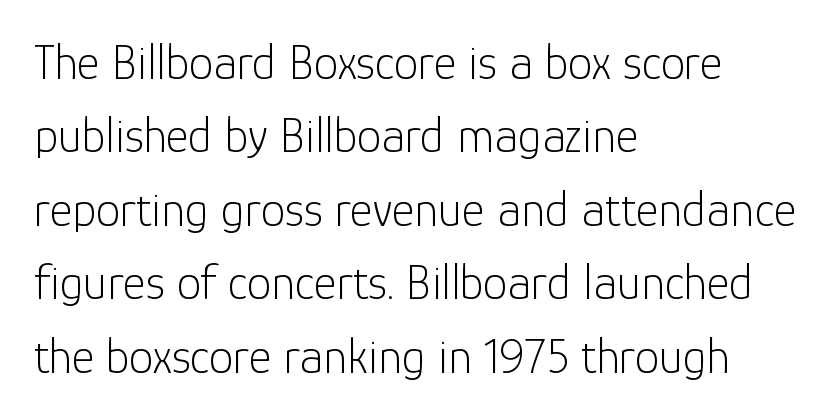
The text was rendered using a sans face with plain stroke endings. Casual observation: everything's shoved over to the left. No extra ink here — the face is not bold. Do the characters align in a grid? No, the font is proportional. The rendering keeps characters at their native spacing. A roman cut, with each character standing at attention.
